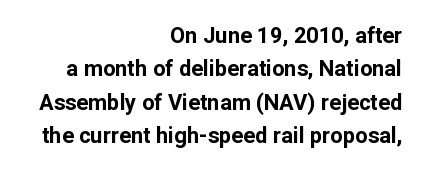
Typographic density is high because the face is bold. Line spacing here is normal. Visually the block forms a straight wall on the right and a jagged coastline on the left. The foot of each line stays bare and open. Quick note: not italic, upright.
